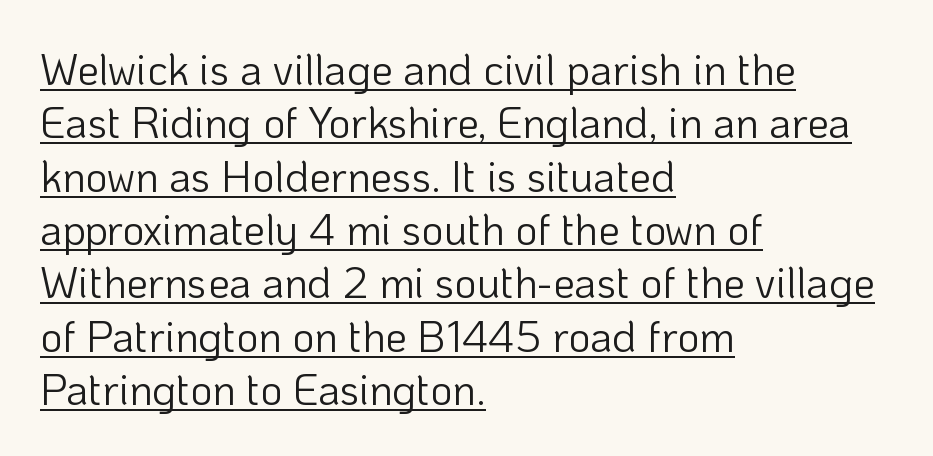
The image shows 43 px light sans-serif type, upright; set left-aligned, line spacing 1.24x, normal letter spacing, underlined; low stroke contrast and a medium x-height.
